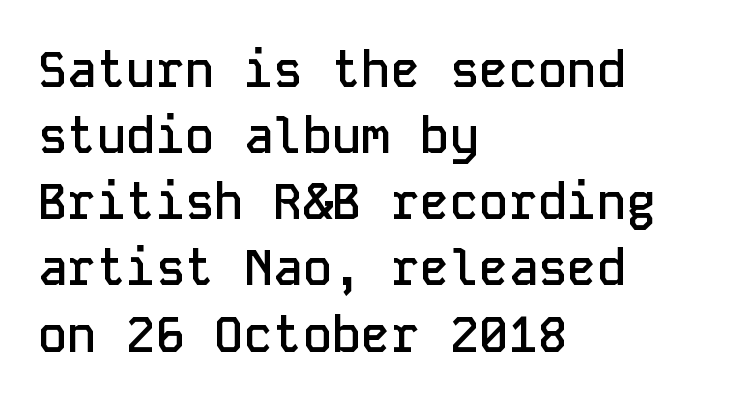
This sample uses plain, unmodified letter spacing. Does the copy run flush right? No — it runs flush left. This is the in-between weight designers call semibold or demi. Unlike a traditional serif, this face leaves its strokes unadorned. The lines sit at an ordinary, default distance from one another.
